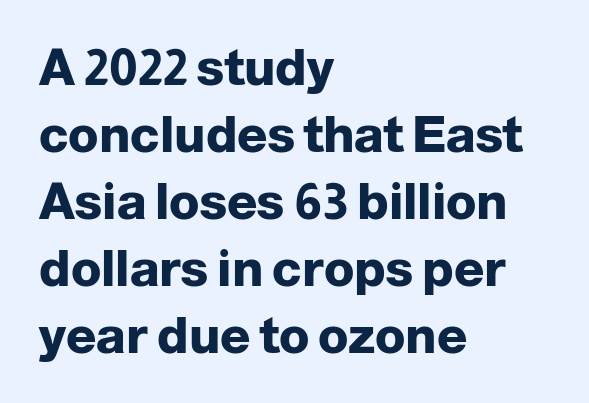
Q: Is the text bold? A: Yes.
Q: Is the text italic (slanted)? A: No, it is upright.
Q: Is the typeface a serif or a sans-serif typeface? A: Sans-serif.
Q: Is the text underlined? A: No.
Q: How is the paragraph aligned? A: Left-aligned.
Q: Is the spacing between letters normal or unusually wide? A: Normal.
Q: Is the spacing between lines tight, normal or loose? A: Normal.
Q: Width (condensed, normal, or wide)? A: Normal.
Q: Stroke contrast? A: Low.
Q: x-height? A: Medium.
Q: Monospaced? A: No.
